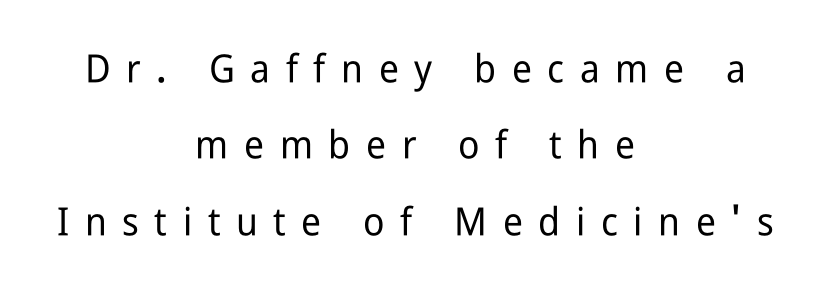
Q: Is the text italic (slanted)? A: No, it is upright.
Q: Is the typeface a serif or a sans-serif typeface? A: Sans-serif.
Q: Is the text underlined? A: No.
Q: How is the paragraph aligned? A: Centered.
Q: Is the spacing between letters normal or unusually wide? A: Unusually wide.
Q: Is the spacing between lines tight, normal or loose? A: Loose.
Q: Width (condensed, normal, or wide)? A: Condensed.
Q: Stroke contrast? A: Low.
Q: x-height? A: Medium.
Q: Monospaced? A: No.
